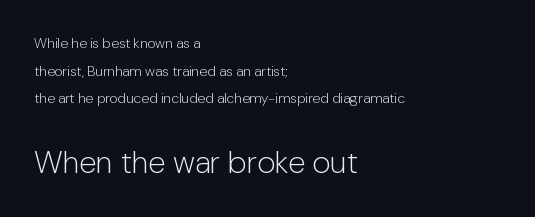
Q: Is the text bold? A: No.
Q: Is the text italic (slanted)? A: No, it is upright.
Q: Is the typeface a serif or a sans-serif typeface? A: Sans-serif.
Q: Is the text underlined? A: No.
Q: How is the paragraph aligned? A: Left-aligned.
Q: Is the spacing between letters normal or unusually wide? A: Normal.
Q: Is the spacing between lines tight, normal or loose? A: Loose.
Q: Which block of text is set in a larger size, the first (top) or the second (bottom)? A: The second (bottom) one.
Q: Width (condensed, normal, or wide)? A: Normal.
Q: Stroke contrast? A: Low.
Q: x-height? A: Medium.
Q: Monospaced? A: No.
